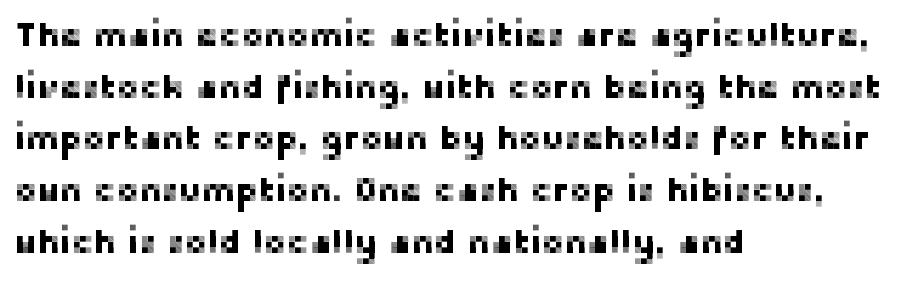
Note the varied advance widths — an 'i' is clearly narrower than an 'm'. The words here are not underlined. Students, note that the glyphs here touch the page at normal intervals. Classification — sans serif. The ragged edge is on the right, which tells us the setting is flush left.
